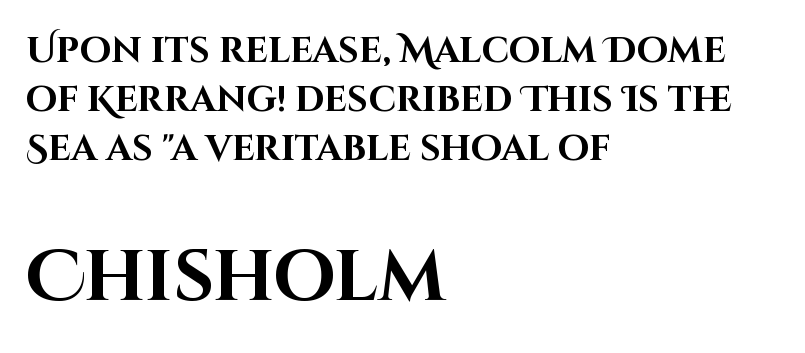
Short and long lines alike share a common starting point at left. Reading down the column, the eye jumps a familiar distance to each next line. The letters in the lower block stand taller than those in the block above. Observe the ordinary spacing: letters are neighbours, not strangers.
